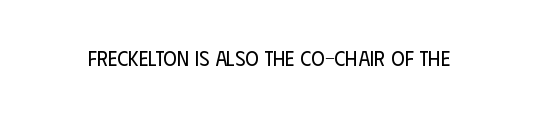
{"italic": "no", "bold": "no", "underline": "no", "letter_spacing": "normal", "letter_spacing_em": 0.0, "glyph_px": 21}
